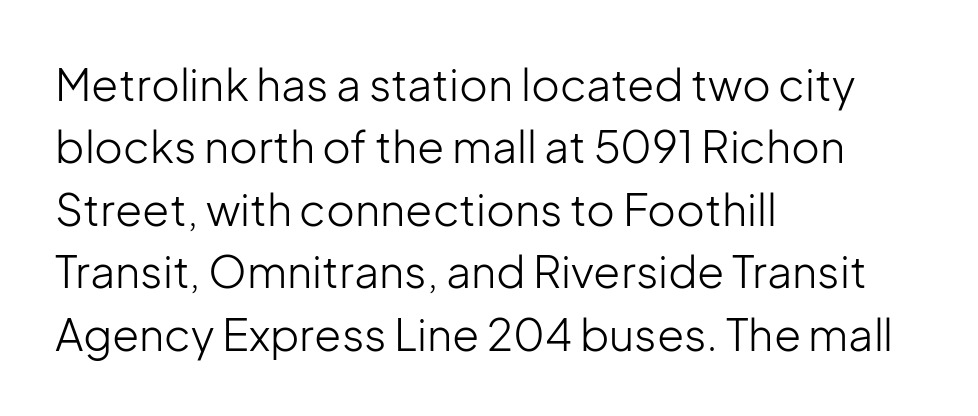
Q: Is the text bold? A: No.
Q: Is the text italic (slanted)? A: No, it is upright.
Q: Is the typeface a serif or a sans-serif typeface? A: Sans-serif.
Q: Is the text underlined? A: No.
Q: How is the paragraph aligned? A: Left-aligned.
Q: Is the spacing between letters normal or unusually wide? A: Normal.
Q: Is the spacing between lines tight, normal or loose? A: Normal.
Q: Width (condensed, normal, or wide)? A: Normal.
Q: Stroke contrast? A: Low.
Q: x-height? A: Medium.
Q: Monospaced? A: No.
